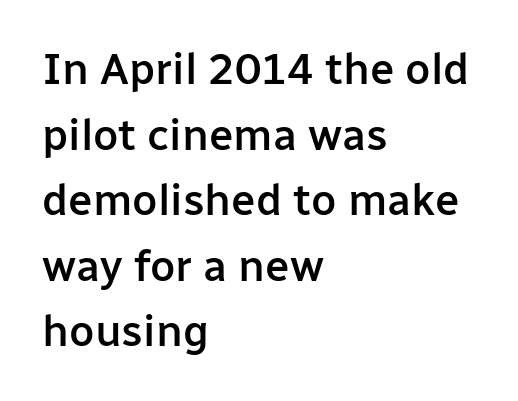
These lines are rendered in a variable-pitch font. The letters are semibold — heavier than regular but short of a full bold. There is no visible air inserted between adjacent glyphs. This rendering employs a face without finishing strokes, i.e., a sans-serif.
